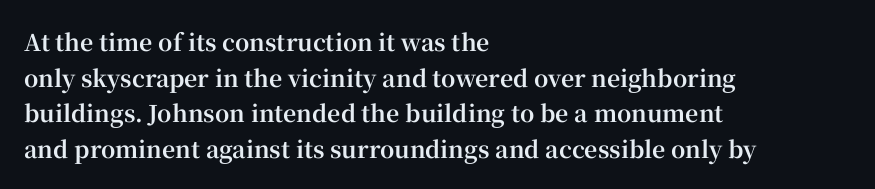
Is the block centered? No — it sits flush against the left margin. A full-strength bold gives these letters their thick strokes. The zone under the glyphs is completely vacant. This sample uses an upright cut, with every glyph sitting square on the baseline. The passage shown has conventional tracking throughout. The line-height multiplier appears to be the usual default.
